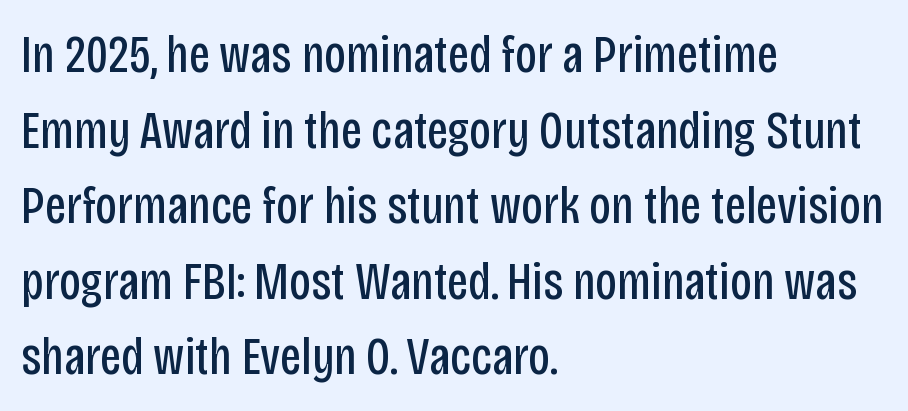
{"serif": "no", "italic": "no", "bold": "no", "weight": "regular", "width": "condensed", "stroke_contrast": "low", "x_height": "large", "monospaced": "no", "underline": "no", "align": "left", "line_spacing": "normal", "line_spacing_ratio": 1.4, "letter_spacing": "normal", "letter_spacing_em": 0.0, "glyph_px": 54}
